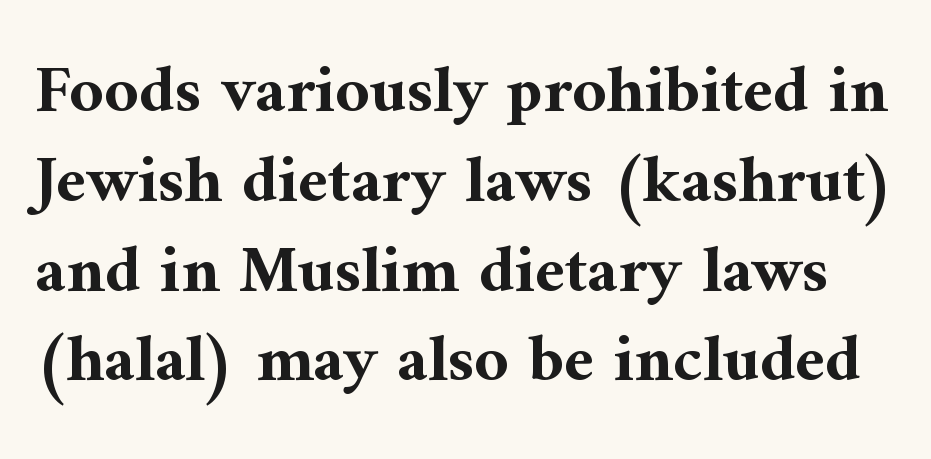
Q: Is the text bold? A: Yes.
Q: Is the text italic (slanted)? A: No, it is upright.
Q: Is the typeface a serif or a sans-serif typeface? A: Serif.
Q: Is the text underlined? A: No.
Q: Is the spacing between letters normal or unusually wide? A: Normal.
Q: Is the spacing between lines tight, normal or loose? A: Normal.
Q: Width (condensed, normal, or wide)? A: Normal.
Q: Stroke contrast? A: Medium.
Q: x-height? A: Medium.
Q: Monospaced? A: No.
